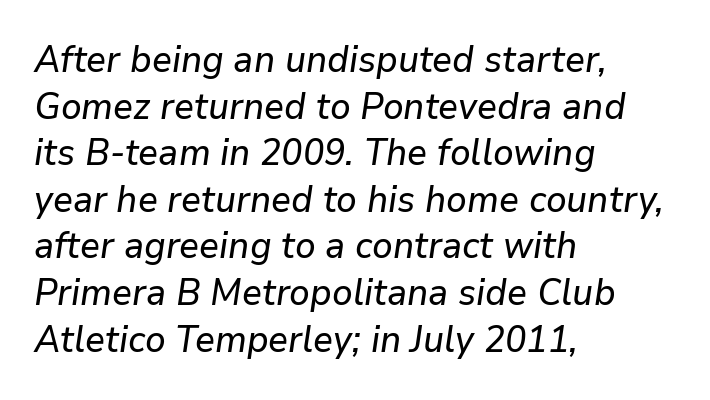
Q: Is the text italic (slanted)? A: Yes, it leans right by about 9 degrees.
Q: Is the text underlined? A: No.
Q: How is the paragraph aligned? A: Left-aligned.
Q: Is the spacing between letters normal or unusually wide? A: Normal.
Q: Is the spacing between lines tight, normal or loose? A: Normal.
Q: Width (condensed, normal, or wide)? A: Normal.
Q: Stroke contrast? A: Low.
Q: x-height? A: Medium.
Q: Monospaced? A: No.
